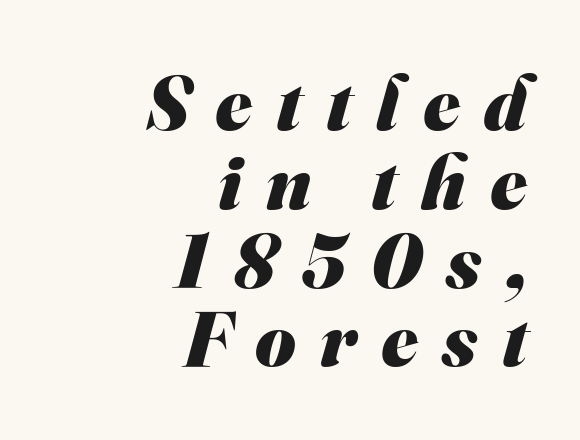
The image shows 78 px heavy sans-serif type; set right-aligned, tight line spacing (1.01x), unusually wide letter spacing (+0.31 em), not underlined; medium stroke contrast and a small x-height.
